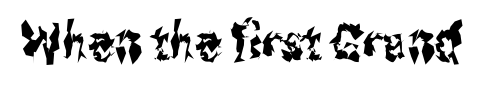
Typographically, this falls in the sans-serif category. Any mark beneath the type? The region is blank. When letters stand straight like this, we call the style roman or upright. Here the designer chose a conventional face with non-uniform glyph widths. This rendering leaves character spacing at its baseline value.
